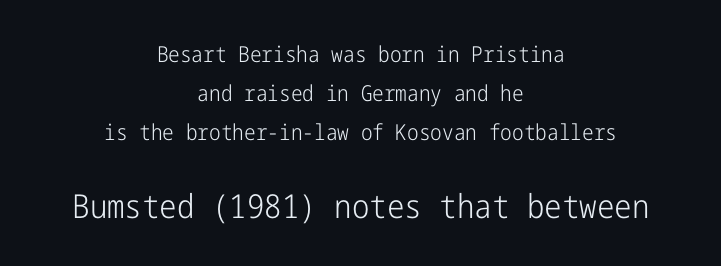
Q: Is the text bold? A: No.
Q: Is the text italic (slanted)? A: No, it is upright.
Q: Is the typeface a serif or a sans-serif typeface? A: Sans-serif.
Q: Is the text underlined? A: No.
Q: How is the paragraph aligned? A: Centered.
Q: Is the spacing between letters normal or unusually wide? A: Normal.
Q: Which block of text is set in a larger size, the first (top) or the second (bottom)? A: The second (bottom) one.
Q: Width (condensed, normal, or wide)? A: Condensed.
Q: Stroke contrast? A: Low.
Q: x-height? A: Medium.
